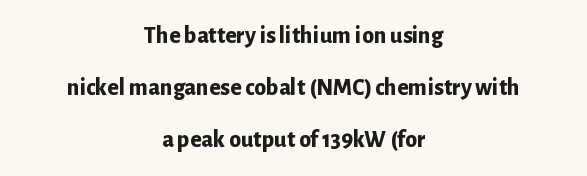
Q: Is the text bold? A: Yes.
Q: Is the text italic (slanted)? A: No, it is upright.
Q: Is the text underlined? A: No.
Q: How is the paragraph aligned? A: Centered.
Q: Is the spacing between letters normal or unusually wide? A: Normal.
Q: Is the spacing between lines tight, normal or loose? A: Loose.
